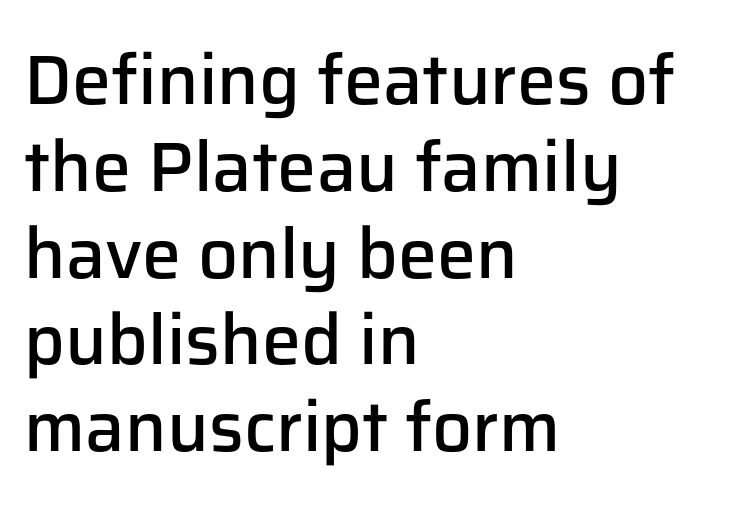
Q: Is the text bold? A: Semi-bold.
Q: Is the text italic (slanted)? A: No, it is upright.
Q: Is the typeface a serif or a sans-serif typeface? A: Sans-serif.
Q: Is the text underlined? A: No.
Q: How is the paragraph aligned? A: Left-aligned.
Q: Is the spacing between letters normal or unusually wide? A: Normal.
Q: Width (condensed, normal, or wide)? A: Normal.
Q: Stroke contrast? A: Low.
Q: x-height? A: Medium.
Q: Monospaced? A: No.
